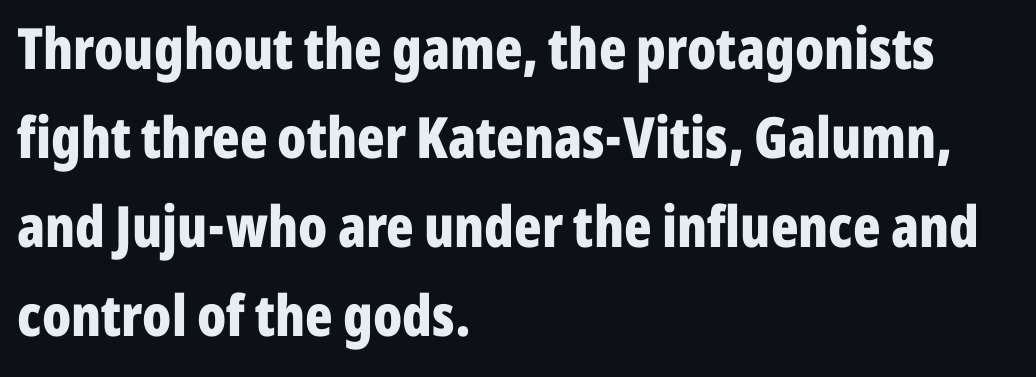
The image shows 57 px bold, condensed sans-serif type, upright; set left-aligned, normal line spacing (1.56x), normal letter spacing, not underlined; low stroke contrast and a medium x-height.
